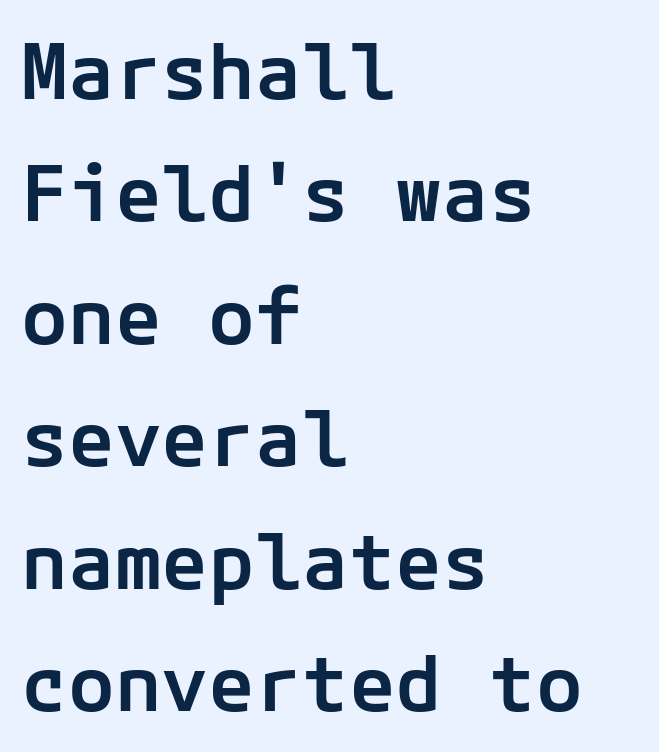
{"serif": "no", "italic": "no", "bold": "semi", "weight": "semibold", "width": "normal", "stroke_contrast": "low", "x_height": "medium", "underline": "no", "align": "left", "line_spacing": "normal", "line_spacing_ratio": 1.57, "letter_spacing": "normal", "letter_spacing_em": 0.0, "glyph_px": 78}
